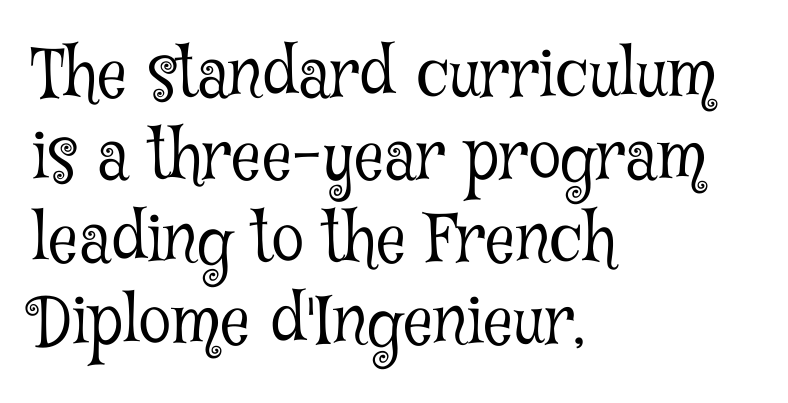
The image shows 66 px light, condensed serif type, upright; set left-aligned, normal line spacing (1.25x), normal letter spacing, not underlined; low stroke contrast and a medium x-height.
